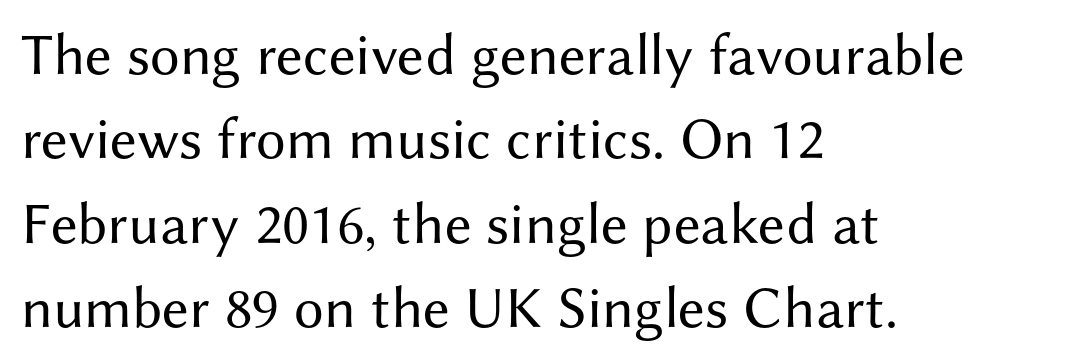
Q: Is the text bold? A: No.
Q: Is the text italic (slanted)? A: No, it is upright.
Q: Is the typeface a serif or a sans-serif typeface? A: Sans-serif.
Q: Is the text underlined? A: No.
Q: How is the paragraph aligned? A: Left-aligned.
Q: Is the spacing between letters normal or unusually wide? A: Normal.
Q: Is the spacing between lines tight, normal or loose? A: Normal.
Q: Width (condensed, normal, or wide)? A: Normal.
Q: Stroke contrast? A: Medium.
Q: x-height? A: Medium.
Q: Monospaced? A: No.
